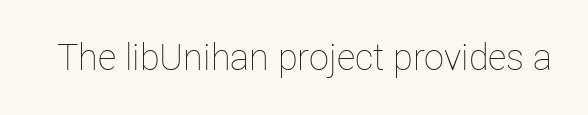
Q: Is the text bold? A: No.
Q: Is the text italic (slanted)? A: No, it is upright.
Q: Is the text underlined? A: No.
Q: Is the spacing between letters normal or unusually wide? A: Normal.
Q: Width (condensed, normal, or wide)? A: Normal.
Q: Stroke contrast? A: Low.
Q: x-height? A: Medium.
Q: Monospaced? A: No.
